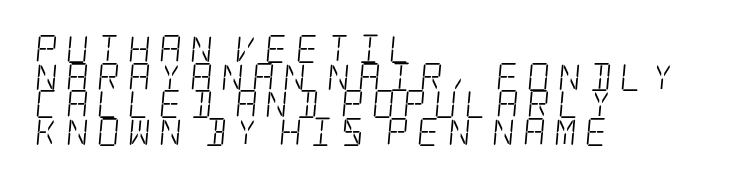
The image shows 28 px light, condensed serif type; set left-aligned, tight line spacing (0.99x), unusually wide letter spacing (+0.29 em), not underlined; low stroke contrast and a large x-height.
